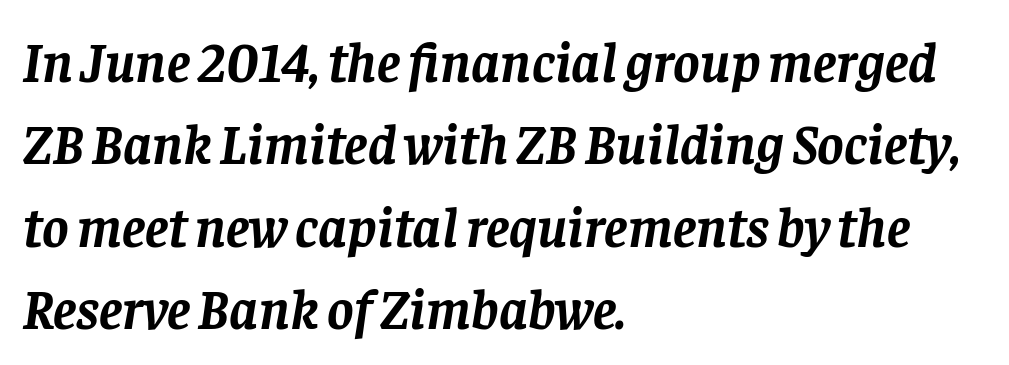
{"serif": "yes", "italic": "yes", "lean": "right", "slant_degrees": 8, "bold": "yes", "weight": "semibold", "width": "normal", "stroke_contrast": "low", "x_height": "large", "monospaced": "no", "underline": "no", "align": "left", "line_spacing": "normal", "line_spacing_ratio": 1.47, "letter_spacing": "normal", "letter_spacing_em": 0.0, "glyph_px": 56}
